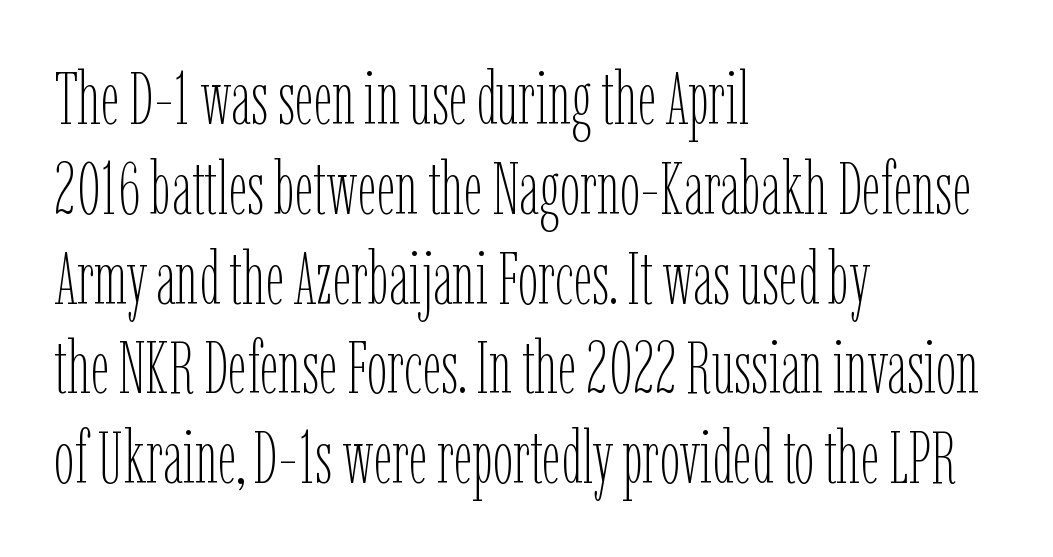
{"italic": "no", "bold": "no", "weight": "thin", "width": "condensed", "stroke_contrast": "low", "x_height": "medium", "monospaced": "no", "underline": "no", "align": "left", "line_spacing_ratio": 1.23, "letter_spacing": "normal", "letter_spacing_em": 0.0, "glyph_px": 73}
